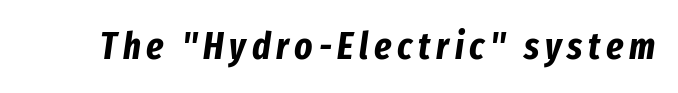
Q: Is the text bold? A: Yes.
Q: Is the text italic (slanted)? A: Yes, it leans right by about 8 degrees.
Q: Is the text underlined? A: No.
Q: Width (condensed, normal, or wide)? A: Condensed.
Q: Stroke contrast? A: Low.
Q: x-height? A: Medium.
Q: Monospaced? A: No.
